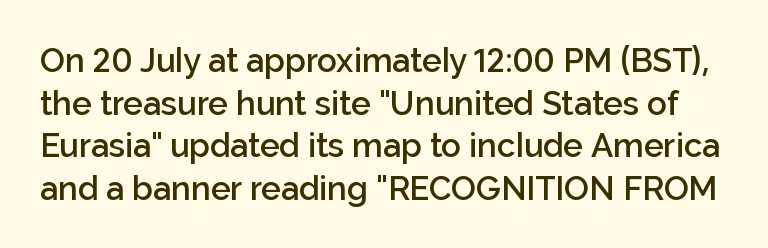
Q: Is the text bold? A: Semi-bold.
Q: Is the text italic (slanted)? A: No, it is upright.
Q: Is the typeface a serif or a sans-serif typeface? A: Sans-serif.
Q: Is the text underlined? A: No.
Q: Is the spacing between letters normal or unusually wide? A: Normal.
Q: Is the spacing between lines tight, normal or loose? A: Normal.
Q: Width (condensed, normal, or wide)? A: Normal.
Q: Stroke contrast? A: Low.
Q: x-height? A: Medium.
Q: Monospaced? A: No.
